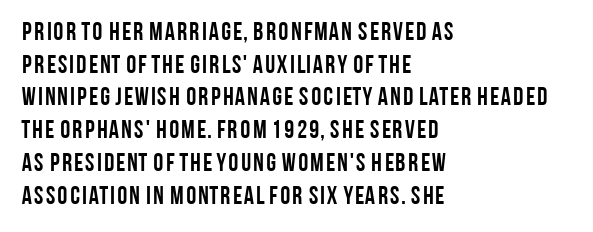
{"italic": "no", "bold": "yes", "underline": "no", "align": "left", "line_spacing": "normal", "line_spacing_ratio": 1.31, "letter_spacing": "normal", "letter_spacing_em": 0.0, "glyph_px": 25}
